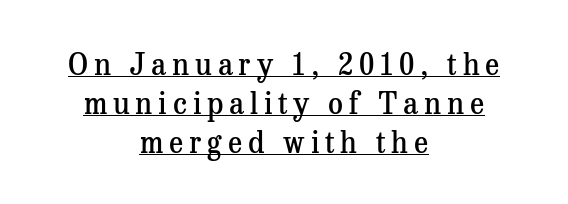
The image shows 29 px semibold serif type, upright; set centered, normal line spacing (1.34x), unusually wide letter spacing (+0.2 em), underlined; medium stroke contrast and a medium x-height.
